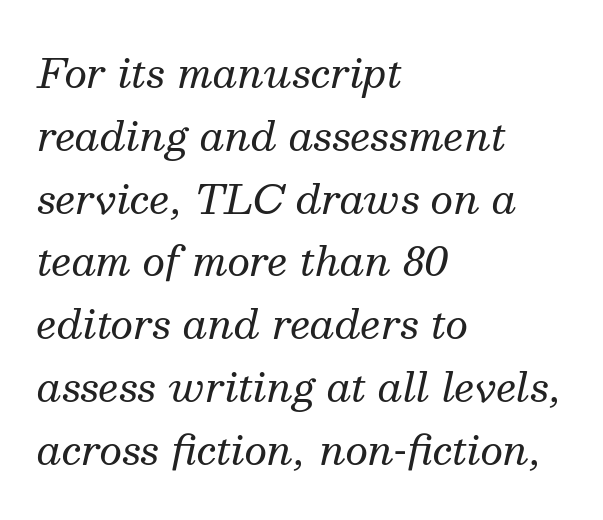
Heft: none added — not bold. Old-style or modern, the face here clearly has serifs. Does the copy run flush right? No — it runs flush left. Rule under the text: the space is simply empty. Proportional: the letters do not fall into vertical columns.
